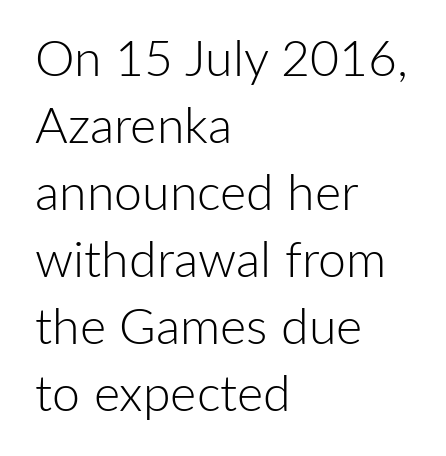
Q: Is the text bold? A: No.
Q: Is the text italic (slanted)? A: No, it is upright.
Q: Is the typeface a serif or a sans-serif typeface? A: Sans-serif.
Q: Is the text underlined? A: No.
Q: How is the paragraph aligned? A: Left-aligned.
Q: Is the spacing between letters normal or unusually wide? A: Normal.
Q: Is the spacing between lines tight, normal or loose? A: Normal.
Q: Width (condensed, normal, or wide)? A: Normal.
Q: Stroke contrast? A: Low.
Q: x-height? A: Medium.
Q: Monospaced? A: No.
